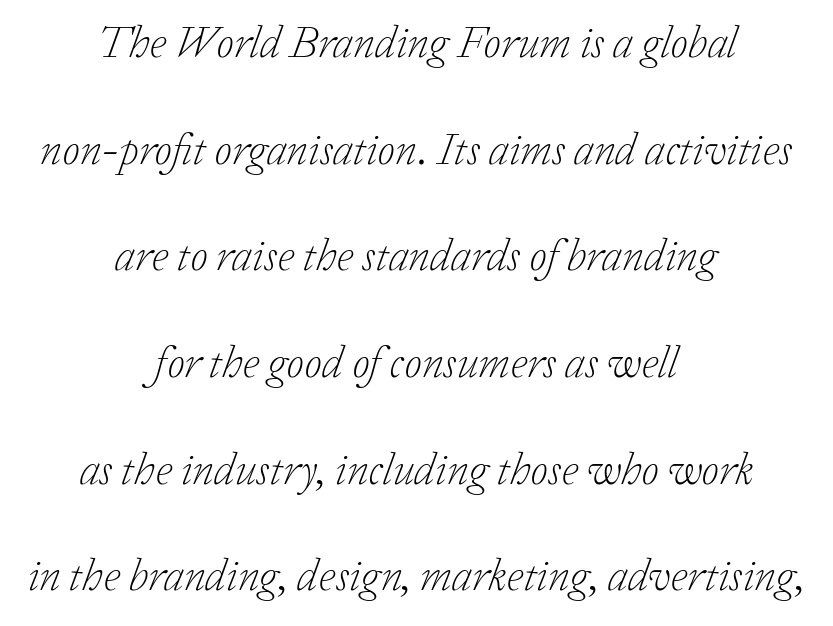
The zone under the glyphs is completely vacant. Words appear dense and cohesive because spacing is normal. The letters carry serifs — small finishing strokes at the ends of their stems. The line-height multiplier appears high, well above default. Varying glyph widths throughout — classic text-font behaviour. Compared with a flush-left layout, this one balances lines on the center instead.
